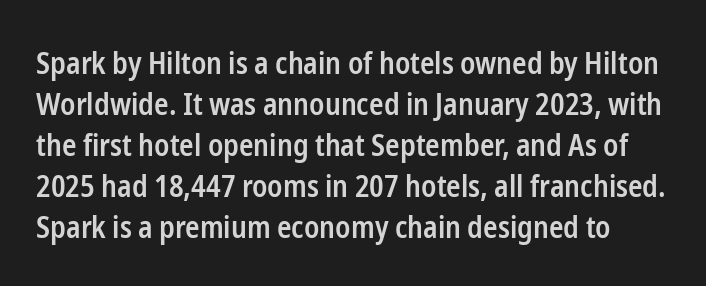
The image shows 30 px semibold, condensed sans-serif type, upright; set normal line spacing (1.37x), normal letter spacing, not underlined; low stroke contrast and a medium x-height.
